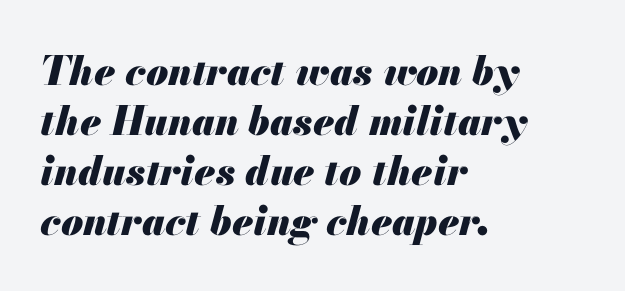
The image shows 40 px heavy type, italic (leaning right); set left-aligned, normal line spacing (1.25x), normal letter spacing, not underlined; medium stroke contrast and a small x-height.
